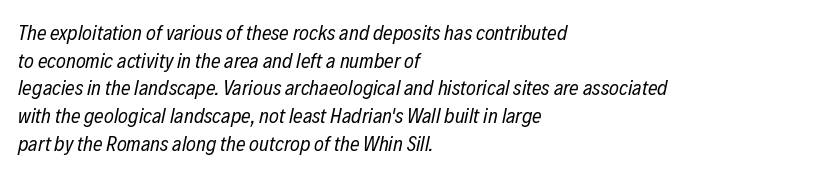
{"italic": "yes", "lean": "right", "slant_degrees": 12, "bold": "no", "underline": "no", "align": "left", "line_spacing": "normal", "line_spacing_ratio": 1.32, "letter_spacing": "normal", "letter_spacing_em": 0.0, "glyph_px": 21}
